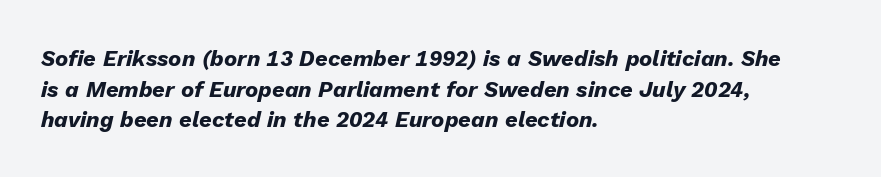
Q: Is the text bold? A: Yes.
Q: Is the text italic (slanted)? A: Yes, it leans right by about 13 degrees.
Q: Is the text underlined? A: No.
Q: How is the paragraph aligned? A: Left-aligned.
Q: Is the spacing between letters normal or unusually wide? A: Normal.
Q: Is the spacing between lines tight, normal or loose? A: Normal.
